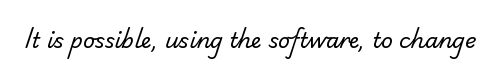
Q: Is the text bold? A: No.
Q: Is the text underlined? A: No.
Q: Is the spacing between letters normal or unusually wide? A: Normal.
